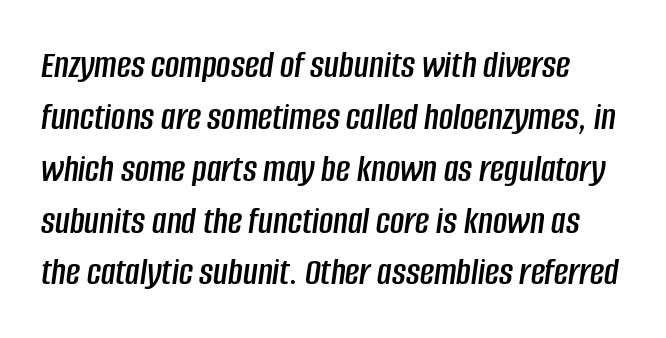
{"italic": "yes", "lean": "right", "slant_degrees": 8, "width": "condensed", "stroke_contrast": "low", "x_height": "large", "monospaced": "no", "underline": "no", "line_spacing": "normal", "line_spacing_ratio": 1.33, "letter_spacing": "normal", "letter_spacing_em": 0.0, "glyph_px": 39}
